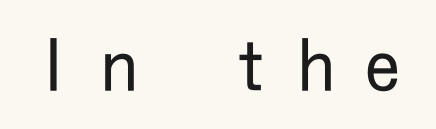
The gaps between neighbouring characters are conspicuously large. No heavy texture on the line: the type isn't bold. It's the straight-up-and-down kind of type. Lines of text with bare space underneath. Check where the strokes stop: nothing finishes them off — pure sans.
